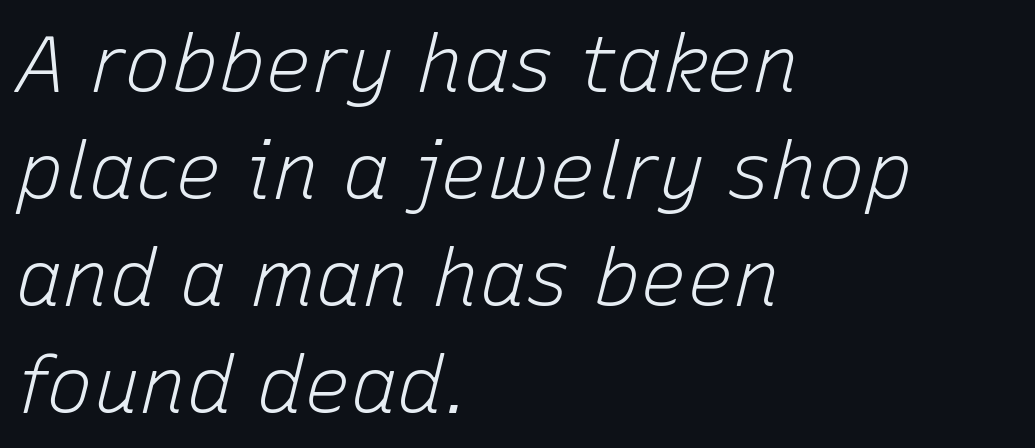
{"italic": "yes", "lean": "right", "slant_degrees": 15, "bold": "no", "weight": "light", "width": "normal", "stroke_contrast": "low", "x_height": "medium", "monospaced": "no", "underline": "no", "align": "left", "line_spacing": "normal", "line_spacing_ratio": 1.37, "letter_spacing": "normal", "letter_spacing_em": 0.0, "glyph_px": 78}
